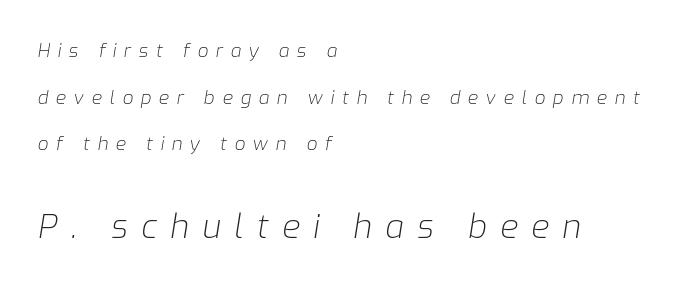
Does the leading feel generous? Absolutely, it's lavish. Honestly, there is no underline to notice here at all. Which chunk is bigger? The second one — the bottom block dwarfs the top. The setting favours the left margin, as ordinary paragraphs usually do.
